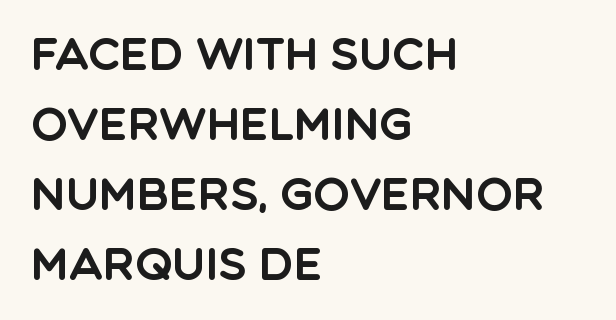
The image shows 44 px sans-serif type, upright; set left-aligned, normal line spacing (1.59x), normal letter spacing, not underlined; a large x-height.
